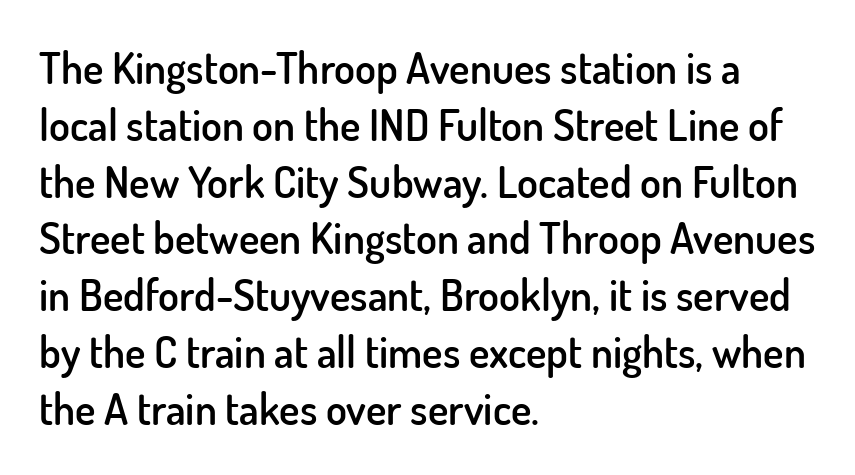
Vertically, the passage feels balanced, rows spaced as you'd expect. Type without underlining. Bold? Not quite — semibold, heavier than regular but stopping short. This rendering employs a face without finishing strokes, i.e., a sans-serif. Compared with a centered layout, this one pins lines to the left instead. The lettering holds an erect, upright posture throughout.
